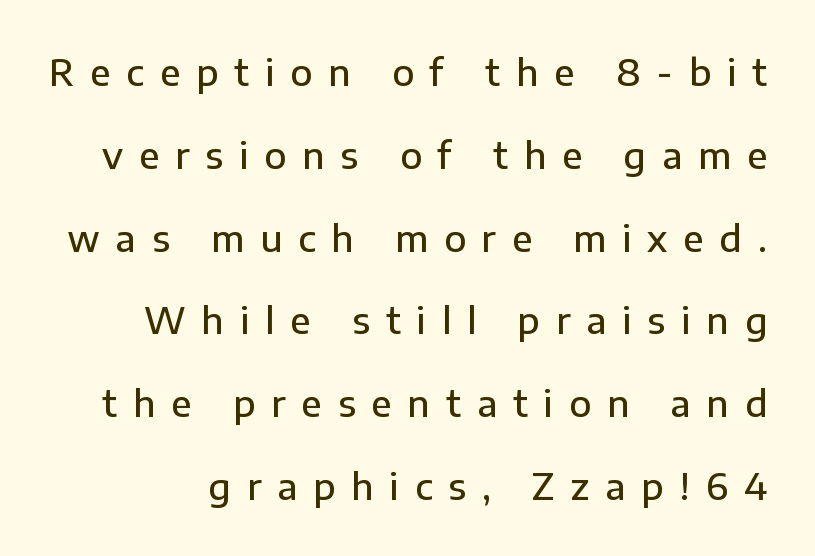
The image shows 36 px semibold sans-serif type, upright; set loose line spacing (2.3x), unusually wide letter spacing (+0.44 em), not underlined; low stroke contrast and a medium x-height.
